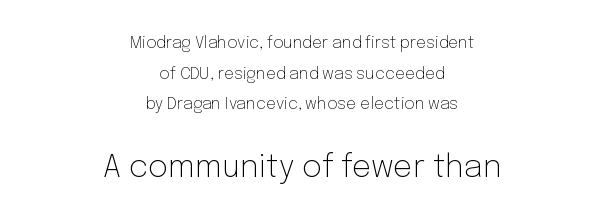
{"serif": "no", "italic": "no", "bold": "no", "weight": "light", "width": "normal", "stroke_contrast": "low", "x_height": "medium", "monospaced": "no", "underline": "no", "align": "center", "line_spacing": "loose", "line_spacing_ratio": 1.92, "letter_spacing": "normal", "letter_spacing_em": 0.0, "larger_block": "second", "size_ratio": 1.94, "glyph_px": 31}
